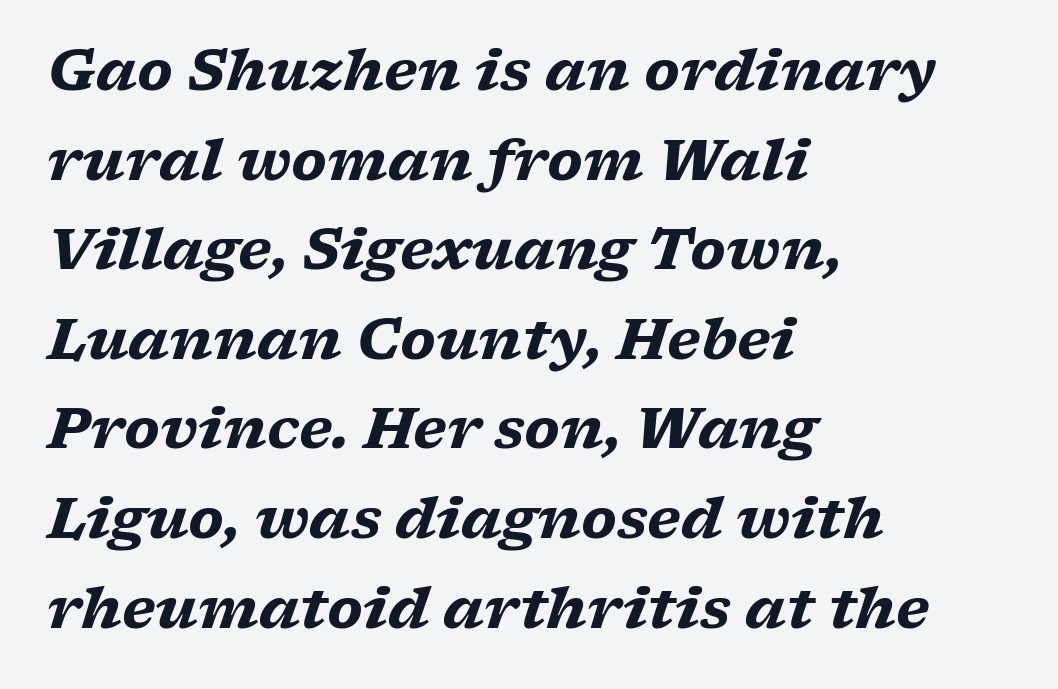
{"serif": "yes", "italic": "yes", "lean": "right", "slant_degrees": 17, "bold": "yes", "weight": "heavy", "width": "wide", "stroke_contrast": "low", "x_height": "medium", "monospaced": "no", "underline": "no", "align": "left", "line_spacing": "normal", "line_spacing_ratio": 1.6, "letter_spacing": "normal", "letter_spacing_em": 0.0, "glyph_px": 56}
